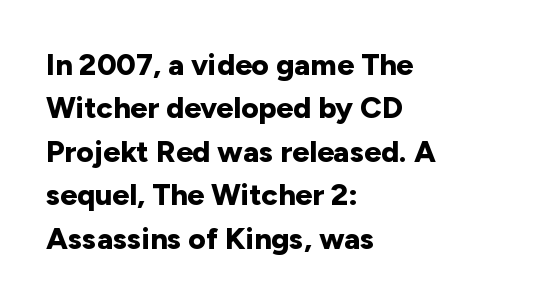
{"serif": "no", "italic": "no", "bold": "yes", "weight": "bold", "width": "normal", "stroke_contrast": "low", "x_height": "medium", "monospaced": "no", "underline": "no", "align": "left", "line_spacing": "normal", "line_spacing_ratio": 1.45, "letter_spacing": "normal", "letter_spacing_em": 0.0, "glyph_px": 30}
